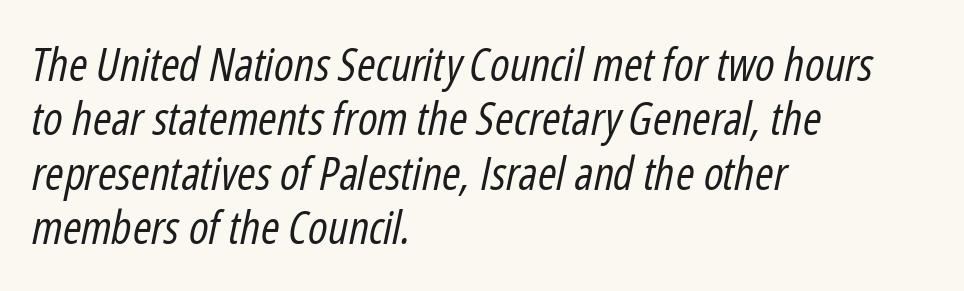
{"italic": "yes", "lean": "right", "slant_degrees": 12, "bold": "no", "weight": "regular", "width": "condensed", "stroke_contrast": "low", "x_height": "medium", "monospaced": "no", "underline": "no", "align": "left", "line_spacing_ratio": 1.21, "letter_spacing": "normal", "letter_spacing_em": 0.0, "glyph_px": 45}
